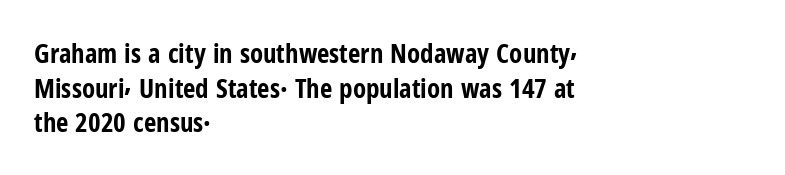
Compared with typical body copy, the letter spacing here is the same. The setting favours the left margin, as ordinary paragraphs usually do. Heft: maximum for text — a bold. Beneath every word, the page is bare. Successive baselines arrive at the customary interval. These lines were composed using upright roman letters.
